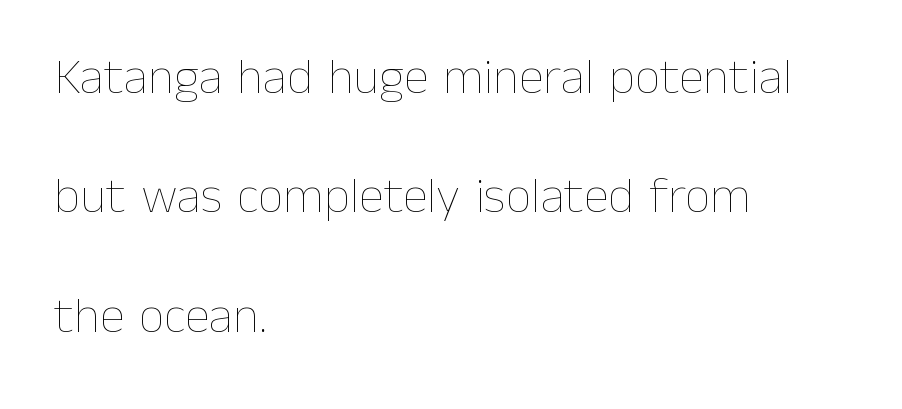
{"italic": "no", "bold": "no", "weight": "thin", "width": "normal", "stroke_contrast": "low", "x_height": "medium", "monospaced": "no", "underline": "no", "align": "left", "line_spacing": "loose", "line_spacing_ratio": 2.34, "letter_spacing": "normal", "letter_spacing_em": 0.0, "glyph_px": 51}
